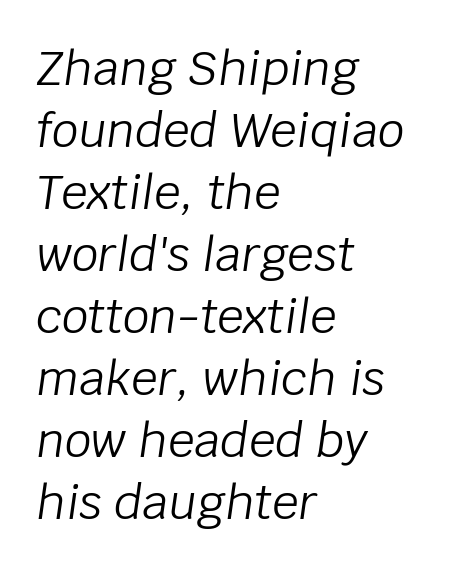
The image shows 47 px light type, italic (leaning right); set left-aligned, normal line spacing (1.32x), normal letter spacing, not underlined; low stroke contrast and a large x-height.
